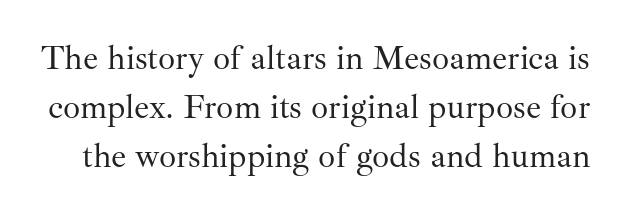
Q: Is the text bold? A: No.
Q: Is the text italic (slanted)? A: No, it is upright.
Q: Is the typeface a serif or a sans-serif typeface? A: Serif.
Q: Is the text underlined? A: No.
Q: Is the spacing between letters normal or unusually wide? A: Normal.
Q: Is the spacing between lines tight, normal or loose? A: Normal.
Q: Width (condensed, normal, or wide)? A: Normal.
Q: Stroke contrast? A: Medium.
Q: x-height? A: Small.
Q: Monospaced? A: No.
